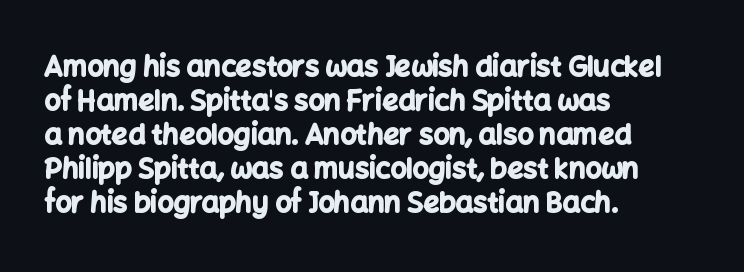
{"serif": "no", "italic": "no", "bold": "yes", "weight": "bold", "width": "normal", "stroke_contrast": "low", "x_height": "medium", "monospaced": "no", "underline": "no", "align": "left", "line_spacing_ratio": 1.21, "letter_spacing": "normal", "letter_spacing_em": 0.0, "glyph_px": 28}
